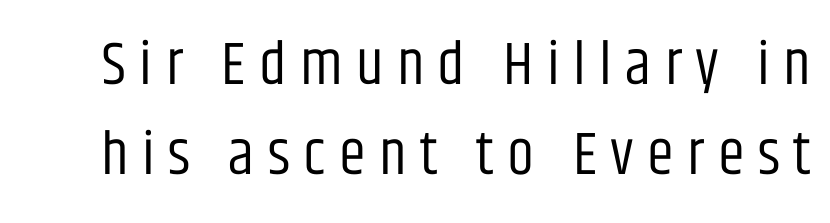
The image shows 61 px regular-weight, condensed sans-serif type, upright; set normal line spacing (1.47x), unusually wide letter spacing (+0.22 em), not underlined; low stroke contrast and a large x-height.
